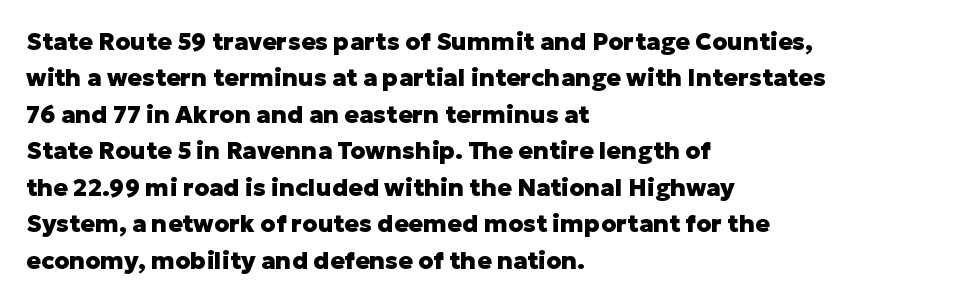
{"italic": "no", "bold": "yes", "underline": "no", "align": "left", "line_spacing": "normal", "line_spacing_ratio": 1.52, "letter_spacing": "normal", "letter_spacing_em": 0.0, "glyph_px": 24}
